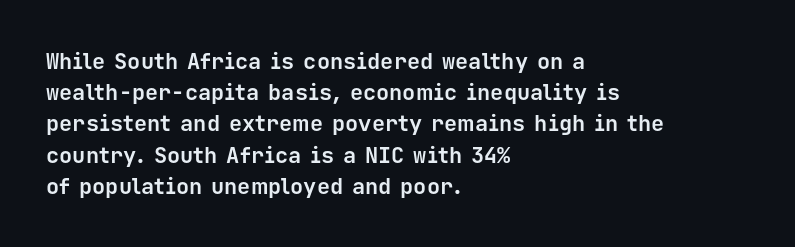
The image shows 22 px bold type, upright; set left-aligned, normal line spacing (1.42x), normal letter spacing, not underlined.
